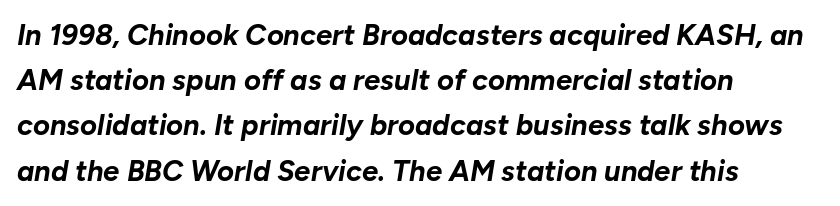
Q: Is the text bold? A: Yes.
Q: Is the text italic (slanted)? A: Yes, it leans right by about 10 degrees.
Q: Is the text underlined? A: No.
Q: How is the paragraph aligned? A: Left-aligned.
Q: Is the spacing between letters normal or unusually wide? A: Normal.
Q: Is the spacing between lines tight, normal or loose? A: Normal.
Q: Width (condensed, normal, or wide)? A: Normal.
Q: Stroke contrast? A: Low.
Q: x-height? A: Medium.
Q: Monospaced? A: No.
